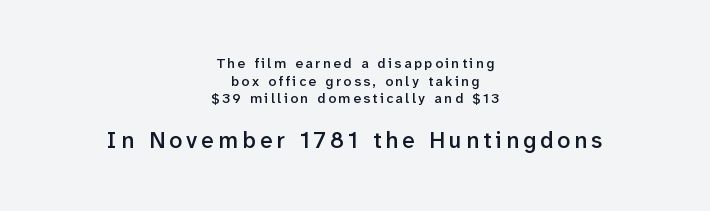
{"italic": "no", "bold": "semi", "underline": "no", "align": "center", "line_spacing": "normal", "line_spacing_ratio": 1.26, "larger_block": "second", "size_ratio": 1.64, "glyph_px": 23}
